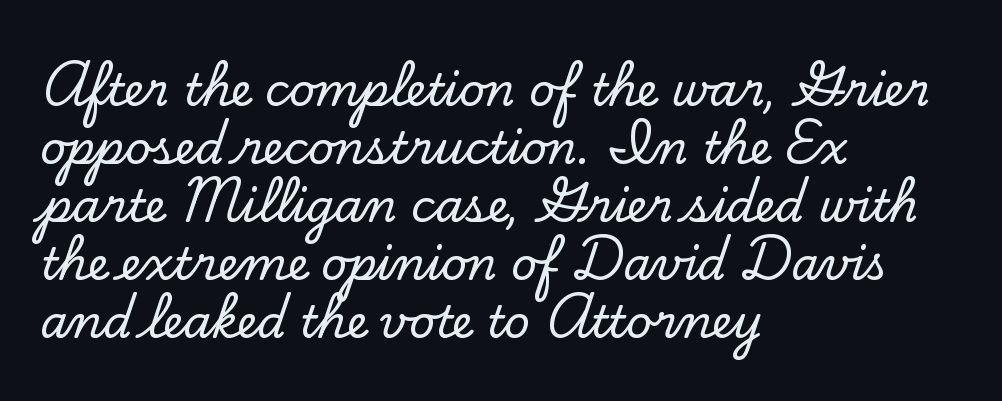
Q: Is the text italic (slanted)? A: Yes.
Q: Is the typeface a serif or a sans-serif typeface? A: Serif.
Q: Is the text underlined? A: No.
Q: How is the paragraph aligned? A: Left-aligned.
Q: Is the spacing between letters normal or unusually wide? A: Normal.
Q: Is the spacing between lines tight, normal or loose? A: Normal.
Q: Width (condensed, normal, or wide)? A: Normal.
Q: Stroke contrast? A: Low.
Q: x-height? A: Small.
Q: Monospaced? A: No.
